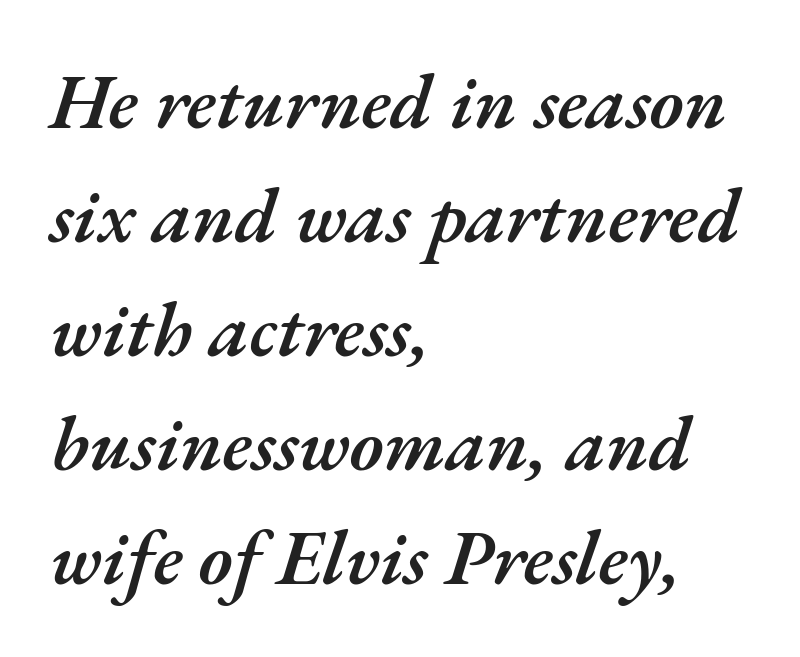
The lines in this sample share a left origin and differ only in where they stop. Each word holds together tightly as a unit, with standard inter-letter gaps. Vertical spacing — default. Character widths vary here, with narrow letters taking less room than wide ones.
